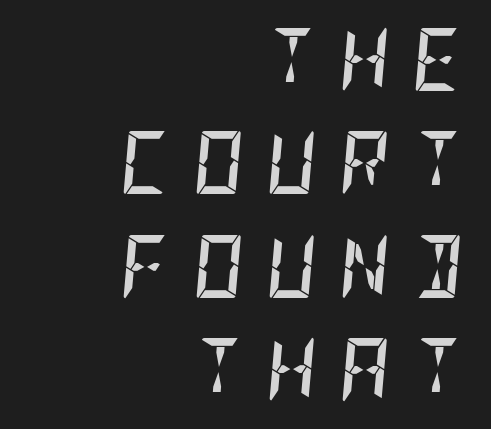
{"italic": "yes", "lean": "right", "slant_degrees": 5, "bold": "yes", "weight": "semibold", "width": "condensed", "stroke_contrast": "low", "x_height": "large", "underline": "no", "align": "right", "line_spacing": "normal", "line_spacing_ratio": 1.64, "letter_spacing": "wide", "letter_spacing_em": 0.34, "glyph_px": 63}
